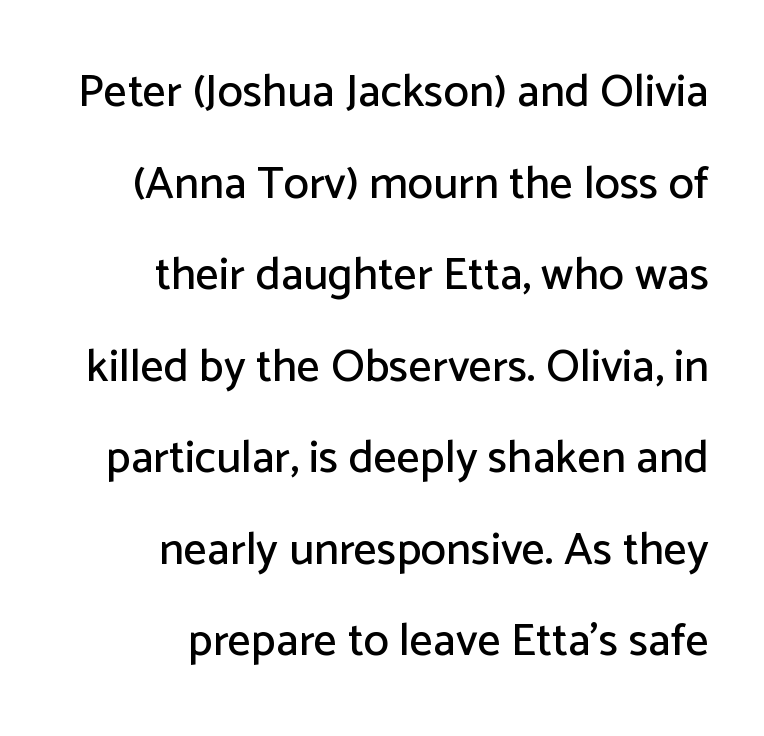
Q: Is the text italic (slanted)? A: No, it is upright.
Q: Is the typeface a serif or a sans-serif typeface? A: Sans-serif.
Q: Is the text underlined? A: No.
Q: How is the paragraph aligned? A: Right-aligned.
Q: Is the spacing between letters normal or unusually wide? A: Normal.
Q: Is the spacing between lines tight, normal or loose? A: Loose.
Q: Width (condensed, normal, or wide)? A: Normal.
Q: Stroke contrast? A: Low.
Q: x-height? A: Medium.
Q: Monospaced? A: No.
